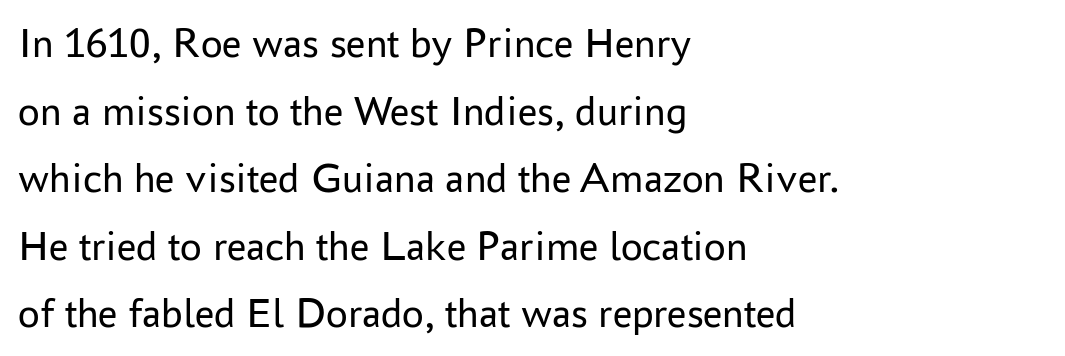
The image shows 43 px regular-weight sans-serif type, upright; set left-aligned, normal line spacing (1.57x), normal letter spacing, not underlined; low stroke contrast and a medium x-height.
